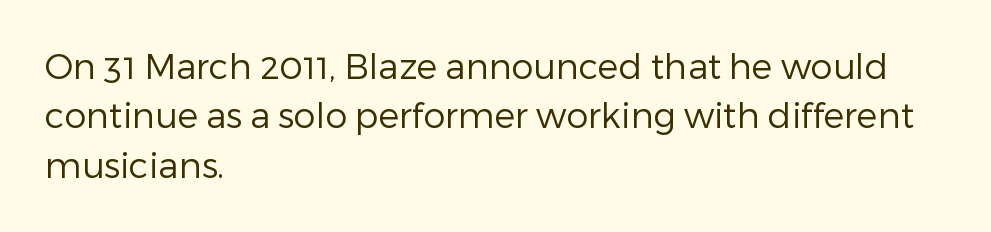
Type style note: lacks serifs. The vertical gap from one line to the next is medium. Tracking here is standard; glyphs follow each other at the usual distance. Bare-footed words on every line. Short and long lines alike share a common starting point at left. Unbolded letterforms with no extra heft.
